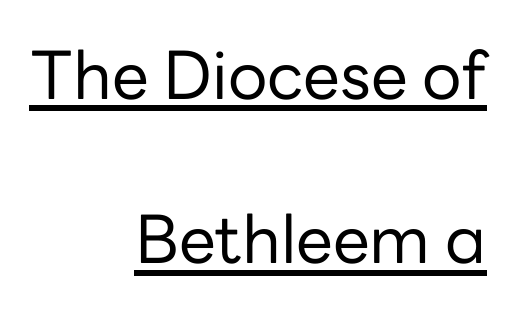
Q: Is the text bold? A: No.
Q: Is the text italic (slanted)? A: No, it is upright.
Q: Is the typeface a serif or a sans-serif typeface? A: Sans-serif.
Q: Is the text underlined? A: Yes.
Q: How is the paragraph aligned? A: Right-aligned.
Q: Is the spacing between letters normal or unusually wide? A: Normal.
Q: Is the spacing between lines tight, normal or loose? A: Loose.
Q: Width (condensed, normal, or wide)? A: Normal.
Q: Stroke contrast? A: Low.
Q: x-height? A: Medium.
Q: Monospaced? A: No.
